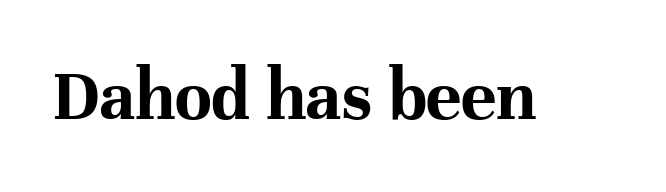
{"serif": "yes", "italic": "no", "bold": "yes", "weight": "bold", "width": "normal", "stroke_contrast": "high", "x_height": "medium", "monospaced": "no", "underline": "no", "letter_spacing": "normal", "letter_spacing_em": 0.0, "glyph_px": 75}
